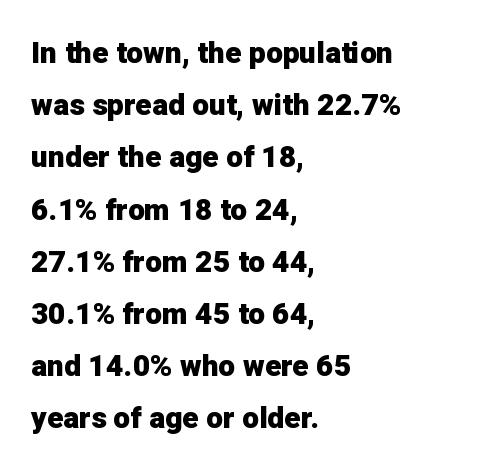
Q: Is the text bold? A: Yes.
Q: Is the text italic (slanted)? A: No, it is upright.
Q: Is the typeface a serif or a sans-serif typeface? A: Sans-serif.
Q: Is the text underlined? A: No.
Q: How is the paragraph aligned? A: Left-aligned.
Q: Is the spacing between letters normal or unusually wide? A: Normal.
Q: Width (condensed, normal, or wide)? A: Normal.
Q: Stroke contrast? A: Low.
Q: x-height? A: Medium.
Q: Monospaced? A: No.
